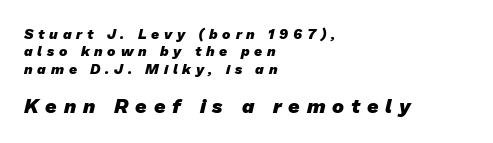
Block two is the big one; block one sits smaller above it. Each line starts at the same left margin while the right side varies. This sample uses expanded letter spacing, leaving extra air between glyphs. The space beneath each line is pristine and unruled. The sample has been set heavy, in full bold.
